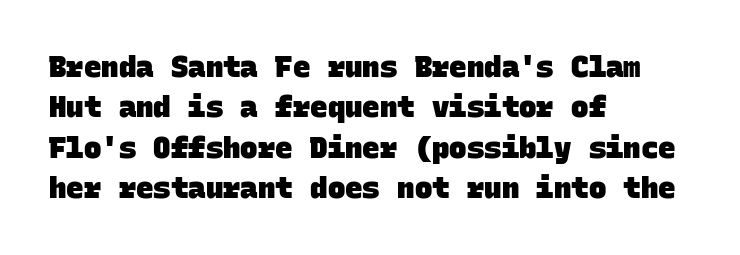
The zone under the glyphs is completely vacant. Every letter is thick-stroked: bold, no question. A typesetter would call this monospace, since all characters share one set width. You could call the tracking neutral — neither tight nor loose.
